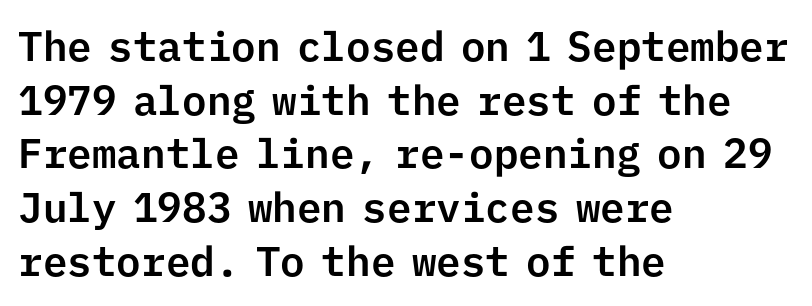
The image shows 41 px sans-serif type, upright, monospaced; set left-aligned, normal line spacing (1.31x), normal letter spacing, not underlined; low stroke contrast and a medium x-height.
